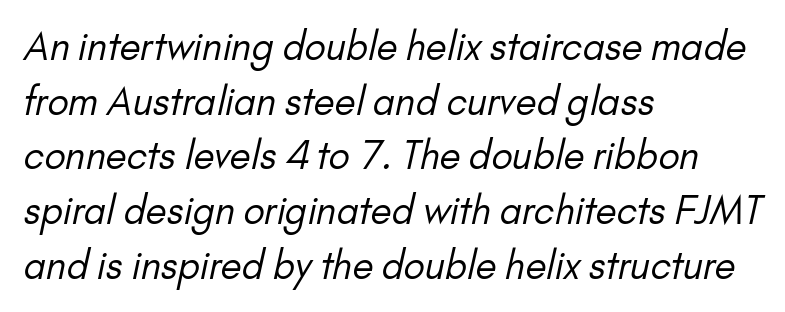
The image shows 38 px regular-weight sans-serif type; set left-aligned, normal line spacing (1.44x), normal letter spacing, not underlined; low stroke contrast and a small x-height.
